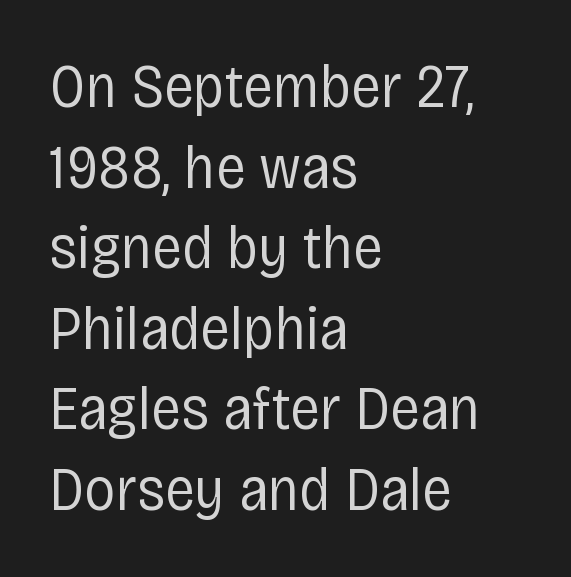
{"serif": "no", "italic": "no", "bold": "no", "weight": "regular", "width": "condensed", "stroke_contrast": "low", "x_height": "large", "monospaced": "no", "underline": "no", "align": "left", "line_spacing": "normal", "line_spacing_ratio": 1.3, "letter_spacing": "normal", "letter_spacing_em": 0.0, "glyph_px": 62}
